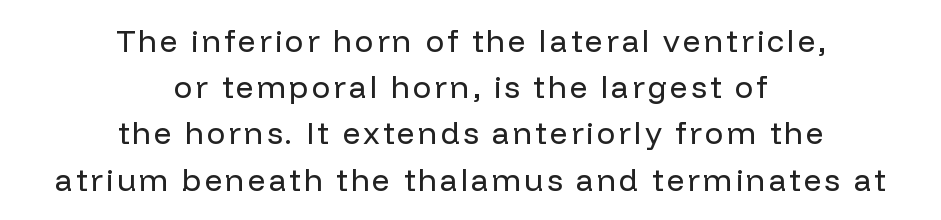
Layout note: lines centered. The designer went with a sans here, leaving each stem footless. Stems here are at most as thick as an everyday book face. Has an underline been added? It has not. How would I describe the line gaps? Plain and ordinary.
